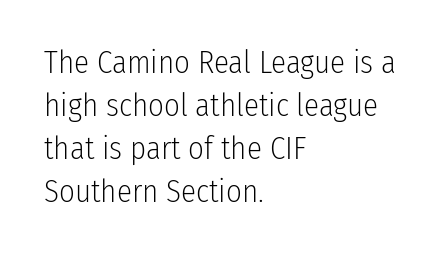
This rendering leaves character spacing at its baseline value. The paragraph has a hard left edge and a soft right edge. What's the leading like? Ordinary, nothing unusual. Each row of text sits above clean, open space. Every character sits straight up, as roman type does. Here the designer chose a conventional face with non-uniform glyph widths.
